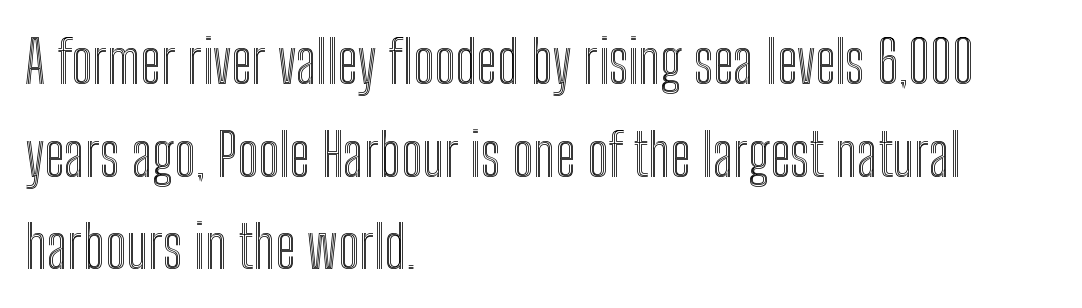
Q: Is the text italic (slanted)? A: No, it is upright.
Q: Is the text underlined? A: No.
Q: How is the paragraph aligned? A: Left-aligned.
Q: Is the spacing between letters normal or unusually wide? A: Normal.
Q: Is the spacing between lines tight, normal or loose? A: Normal.
Q: Width (condensed, normal, or wide)? A: Condensed.
Q: x-height? A: Medium.
Q: Monospaced? A: No.
